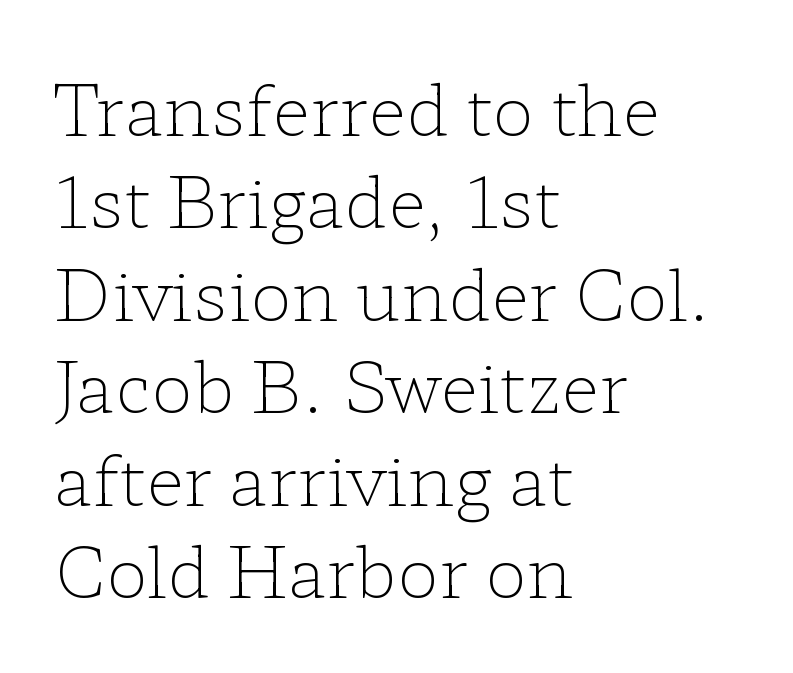
{"serif": "yes", "italic": "no", "bold": "no", "weight": "light", "width": "wide", "stroke_contrast": "low", "x_height": "medium", "monospaced": "no", "underline": "no", "align": "left", "line_spacing": "normal", "line_spacing_ratio": 1.32, "letter_spacing": "normal", "letter_spacing_em": 0.0, "glyph_px": 70}
